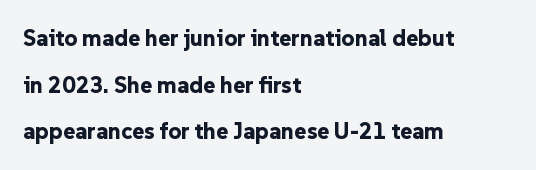
{"italic": "no", "bold": "yes", "underline": "no", "align": "left", "line_spacing": "loose", "line_spacing_ratio": 2.03, "letter_spacing": "normal", "letter_spacing_em": 0.0, "glyph_px": 23}
